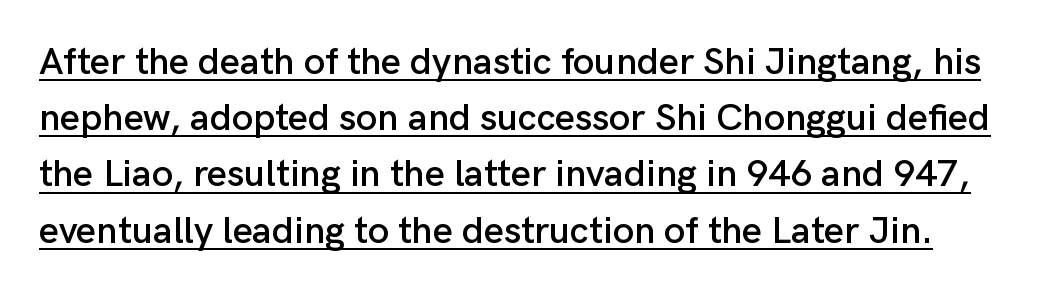
Q: Is the text italic (slanted)? A: No, it is upright.
Q: Is the typeface a serif or a sans-serif typeface? A: Sans-serif.
Q: Is the text underlined? A: Yes.
Q: Is the spacing between letters normal or unusually wide? A: Normal.
Q: Is the spacing between lines tight, normal or loose? A: Normal.
Q: Width (condensed, normal, or wide)? A: Normal.
Q: Stroke contrast? A: Low.
Q: x-height? A: Medium.
Q: Monospaced? A: No.
